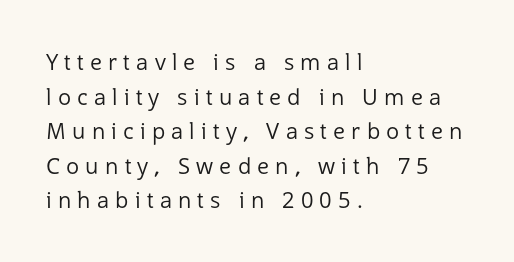
Q: Is the text bold? A: No.
Q: Is the text italic (slanted)? A: No, it is upright.
Q: Is the text underlined? A: No.
Q: How is the paragraph aligned? A: Left-aligned.
Q: Is the spacing between letters normal or unusually wide? A: Unusually wide.
Q: Is the spacing between lines tight, normal or loose? A: Normal.
